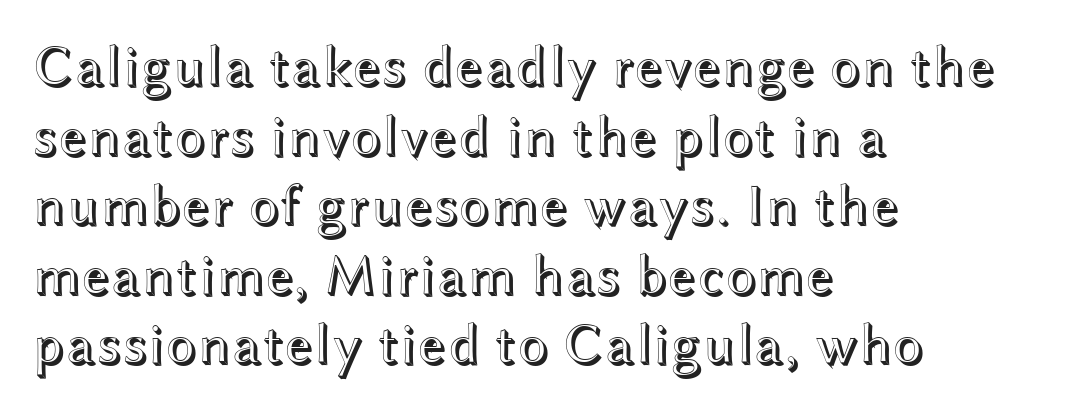
The image shows 57 px wide type, upright; set left-aligned, line spacing 1.22x, normal letter spacing, not underlined; a medium x-height.
